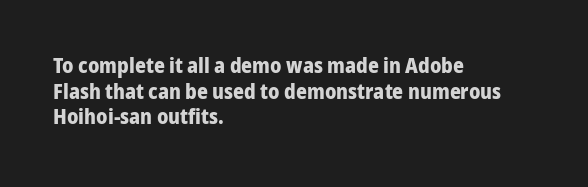
Q: Is the text bold? A: Yes.
Q: Is the text italic (slanted)? A: No, it is upright.
Q: Is the text underlined? A: No.
Q: How is the paragraph aligned? A: Left-aligned.
Q: Is the spacing between letters normal or unusually wide? A: Normal.
